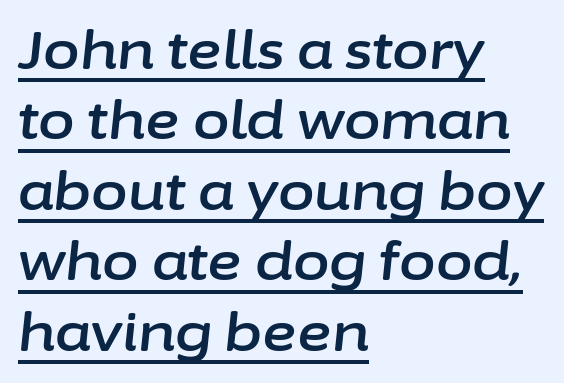
A classic flush-left, rag-right setting is used for this passage. The letters advance in unequal steps, a hallmark of proportional type. Rendered with sloped, italic letterforms. Tracking here is standard; glyphs follow each other at the usual distance.
